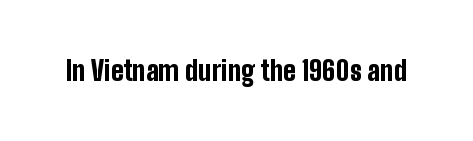
The image shows 27 px bold type, upright; set normal letter spacing, not underlined.
